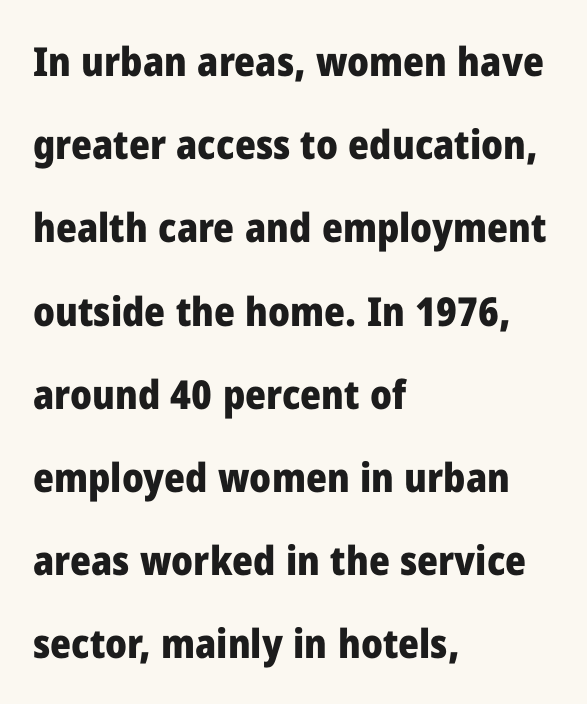
{"serif": "no", "italic": "no", "bold": "yes", "weight": "heavy", "width": "normal", "stroke_contrast": "low", "x_height": "medium", "monospaced": "no", "underline": "no", "align": "left", "line_spacing": "loose", "line_spacing_ratio": 2.08, "letter_spacing": "normal", "letter_spacing_em": 0.0, "glyph_px": 40}
